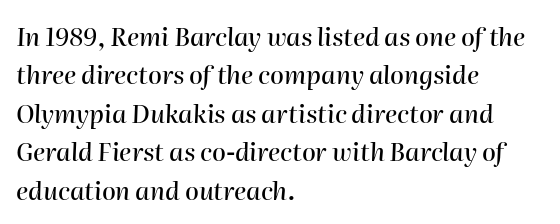
Left-aligned paragraph, ragged on the right. Yep, that's italic — everything's leaning. The strip under each line holds only bare page. The rows are spaced the way most documents space them. You could call the tracking neutral — neither tight nor loose.
